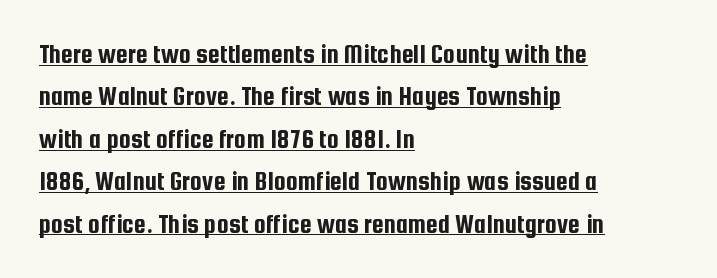
Q: Is the text italic (slanted)? A: No, it is upright.
Q: Is the text underlined? A: Yes.
Q: How is the paragraph aligned? A: Left-aligned.
Q: Is the spacing between letters normal or unusually wide? A: Normal.
Q: Is the spacing between lines tight, normal or loose? A: Normal.
